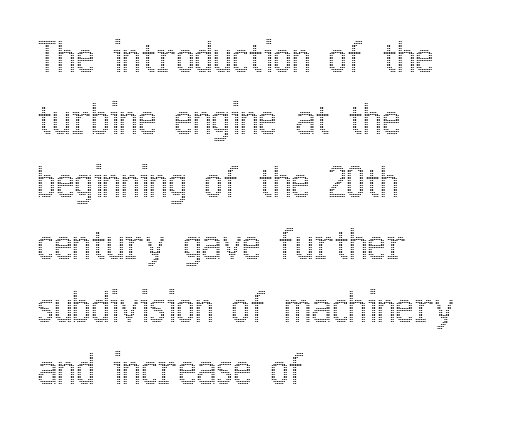
The image shows 40 px condensed type, upright; set left-aligned, normal line spacing (1.56x), normal letter spacing, not underlined; a medium x-height.
